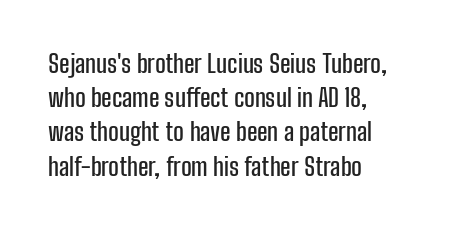
{"italic": "no", "underline": "no", "align": "left", "line_spacing": "normal", "line_spacing_ratio": 1.37, "letter_spacing": "normal", "letter_spacing_em": 0.0, "glyph_px": 25}
